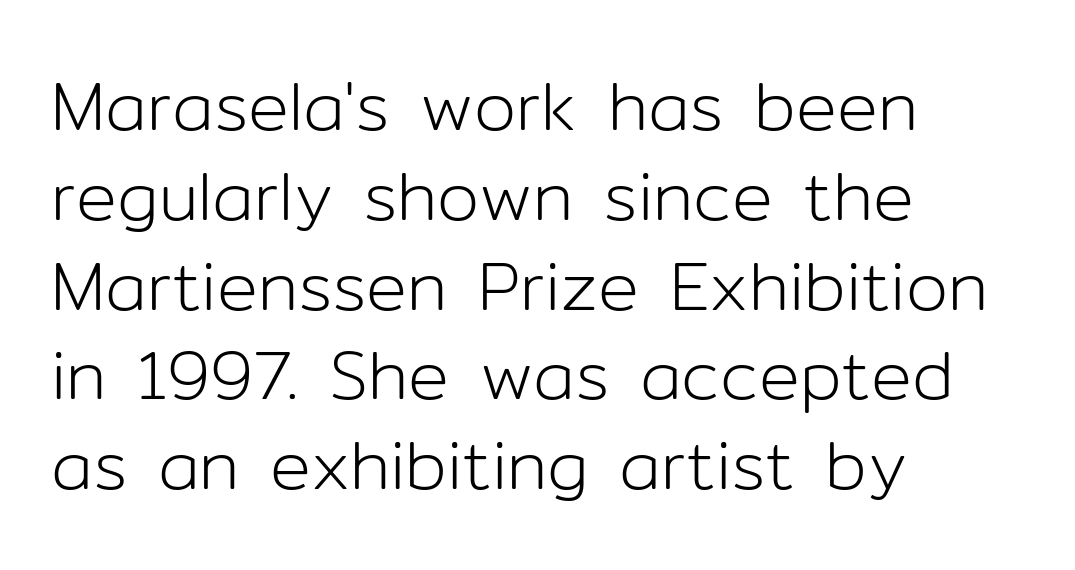
How are the letters spaced? Ordinarily, with no added tracking. The line-height multiplier appears to be the usual default. When letters stand straight like this, we call the style roman or upright. On a weight scale, this lands at 450 or below.
